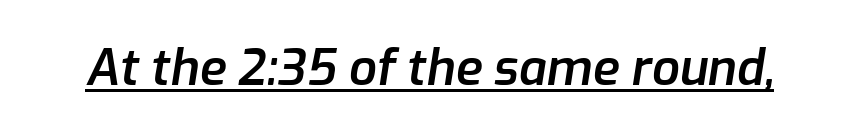
The image shows 49 px semibold type, italic (leaning right); set normal letter spacing, underlined; low stroke contrast and a medium x-height.
